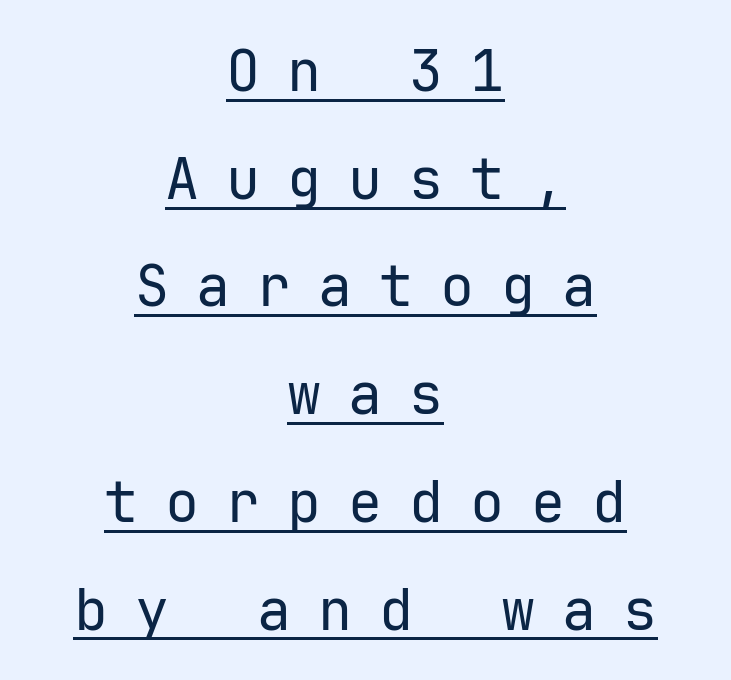
{"serif": "no", "italic": "no", "bold": "no", "weight": "regular", "width": "normal", "stroke_contrast": "low", "x_height": "medium", "monospaced": "yes", "underline": "yes", "align": "center", "line_spacing_ratio": 1.89, "letter_spacing": "wide", "letter_spacing_em": 0.47, "glyph_px": 57}
